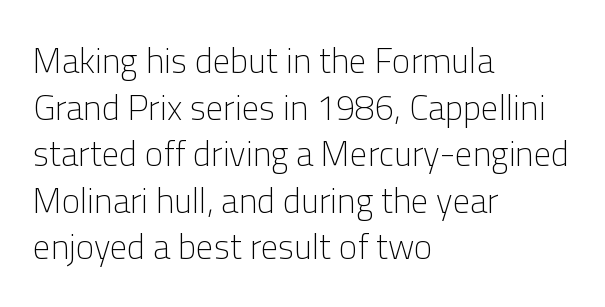
Q: Is the text bold? A: No.
Q: Is the text italic (slanted)? A: No, it is upright.
Q: Is the typeface a serif or a sans-serif typeface? A: Sans-serif.
Q: Is the text underlined? A: No.
Q: How is the paragraph aligned? A: Left-aligned.
Q: Is the spacing between letters normal or unusually wide? A: Normal.
Q: Is the spacing between lines tight, normal or loose? A: Normal.
Q: Width (condensed, normal, or wide)? A: Normal.
Q: Stroke contrast? A: Low.
Q: x-height? A: Medium.
Q: Monospaced? A: No.
